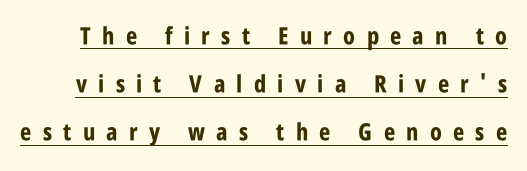
Vertically, the passage feels expansive, rows floating well apart. Is there an underline? Yes — a line sits under the letters. The axis of the letterforms is exactly vertical. A dark, heavy texture on the line: the type is bold. This rendering widens character spacing well past its baseline value.
